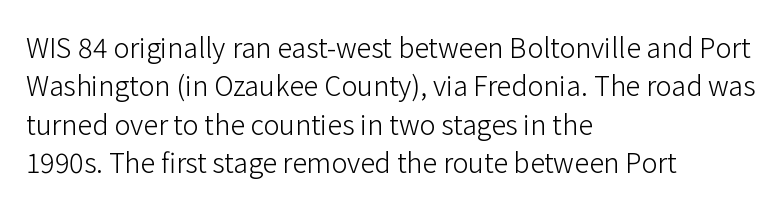
Every row of glyphs begins at an identical x-position on the left. A roman cut, with each character standing at attention. Does the leading feel generous? No, just average. The tracking reads as untouched default to a designer's eye.
